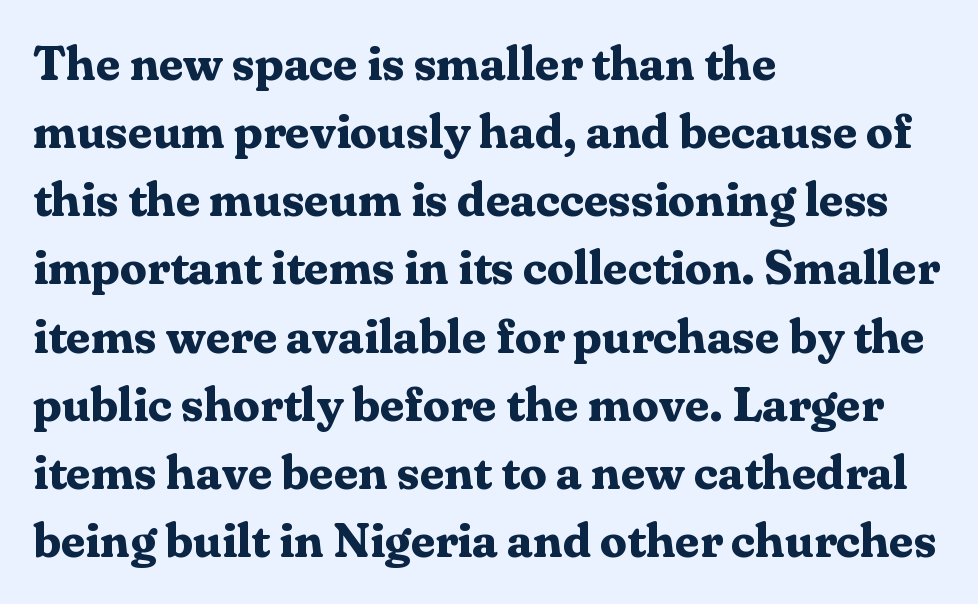
Rule under the text: the space is simply empty. Nobody touched the tracking dial on this one. Where is the straight margin? On the left. The typeface chosen for these lines features serifs. Do the characters align in a grid? No, the font is proportional.
